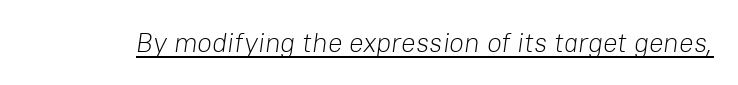
Stems here are at most as thick as an everyday book face. Look at the tracking — it's just the regular setting, nothing added. Every character sits at an angle, as italics do. The sample's only ornament is a line tracing under the words.
